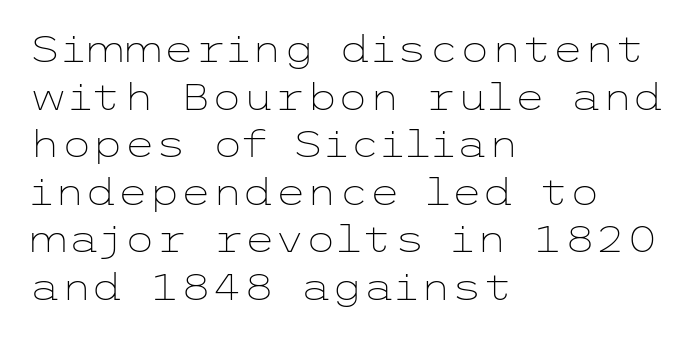
Q: Is the text bold? A: No.
Q: Is the text italic (slanted)? A: No, it is upright.
Q: Is the typeface a serif or a sans-serif typeface? A: Sans-serif.
Q: Is the text underlined? A: No.
Q: How is the paragraph aligned? A: Left-aligned.
Q: Is the spacing between letters normal or unusually wide? A: Normal.
Q: Is the spacing between lines tight, normal or loose? A: Normal.
Q: Width (condensed, normal, or wide)? A: Wide.
Q: Stroke contrast? A: Low.
Q: x-height? A: Medium.
